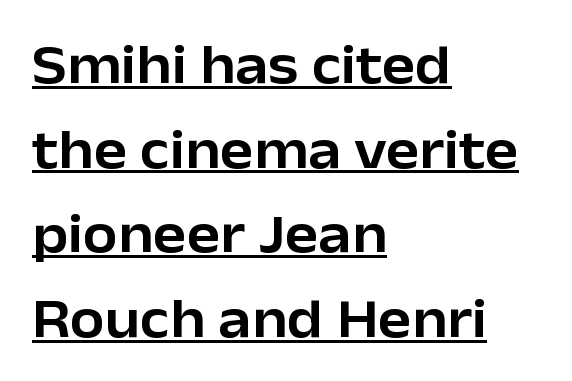
Compared with a centered layout, this one pins lines to the left instead. The passage shown is typed in a proportional face where columns would drift. The rendering shows plain stroke endings on the letterforms — a sans-serif design. Short note: letters normally spaced. Vertical spacing — default. Honestly, the underline is the first thing you notice here.
